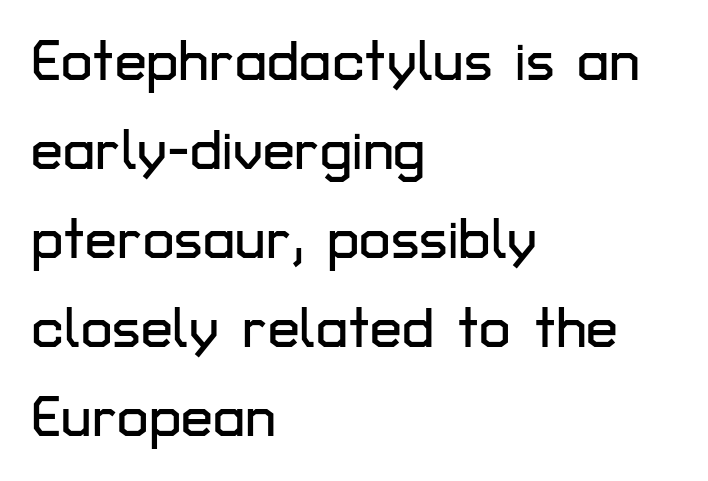
The image shows 57 px sans-serif type, upright; set left-aligned, normal line spacing (1.56x), normal letter spacing, not underlined; low stroke contrast and a medium x-height.
